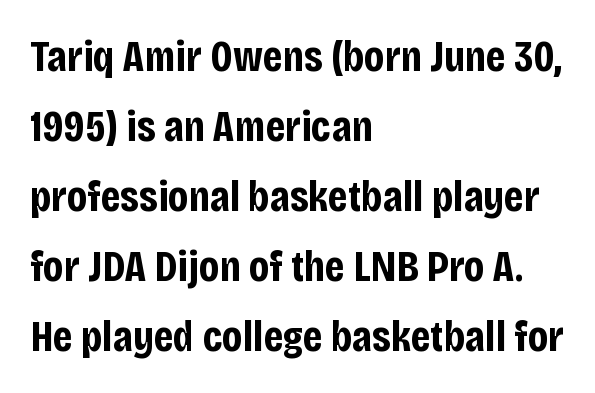
{"serif": "no", "italic": "no", "bold": "yes", "weight": "bold", "width": "condensed", "stroke_contrast": "low", "x_height": "large", "monospaced": "no", "underline": "no", "align": "left", "line_spacing": "normal", "line_spacing_ratio": 1.59, "letter_spacing": "normal", "letter_spacing_em": 0.0, "glyph_px": 44}
